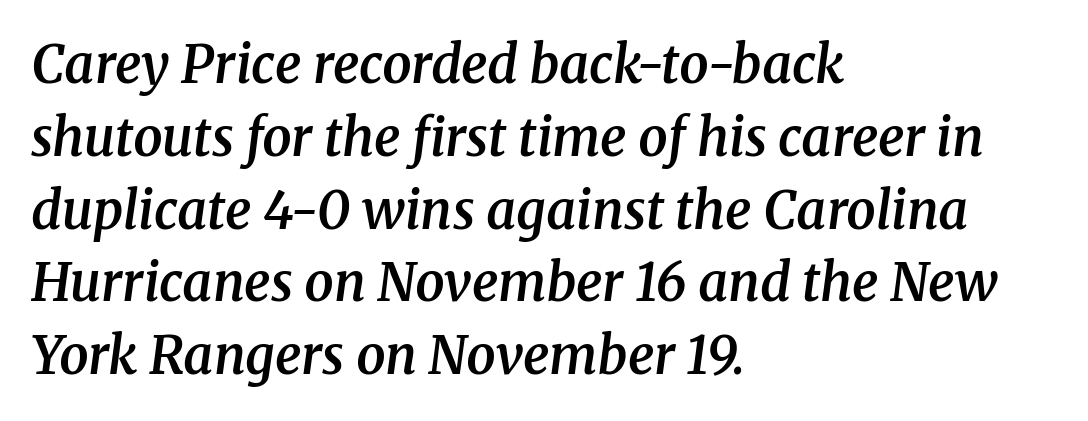
This rendering employs a face with finishing strokes, i.e., a serif. Spacing verdict: proportional, widths tailored to each character. Descenders are the only things crossing below the line. The text block is weighted toward the left margin, trailing off unevenly rightward. The gaps between neighbouring characters are ordinary and unremarkable.
